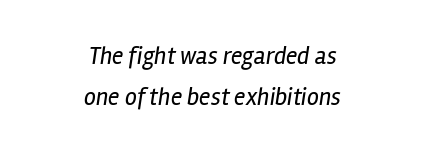
Default kerning and tracking; the words read as compact shapes. Leading: standard. Only glyphs here, with clear space below each row. A centered setting, common on invitations and titles, is used for this passage. Emphasis-style slanted type is in use.
